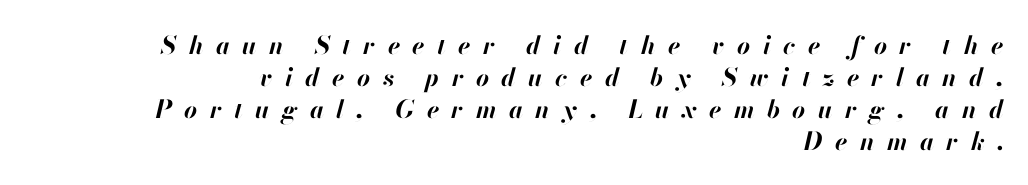
{"italic": "yes", "lean": "right", "slant_degrees": 13, "bold": "yes", "underline": "no", "align": "right", "line_spacing": "normal", "line_spacing_ratio": 1.28, "letter_spacing": "wide", "letter_spacing_em": 0.5, "glyph_px": 25}
